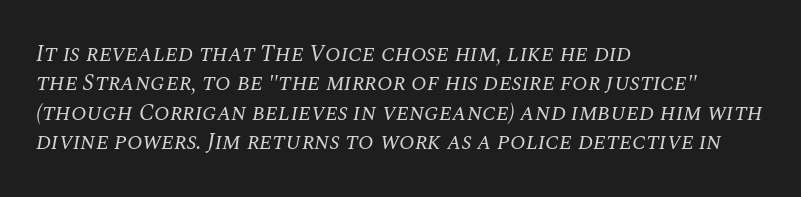
{"italic": "yes", "lean": "right", "slant_degrees": 10, "bold": "no", "underline": "no", "align": "left", "line_spacing": "normal", "line_spacing_ratio": 1.28, "letter_spacing": "normal", "letter_spacing_em": 0.0, "glyph_px": 23}
